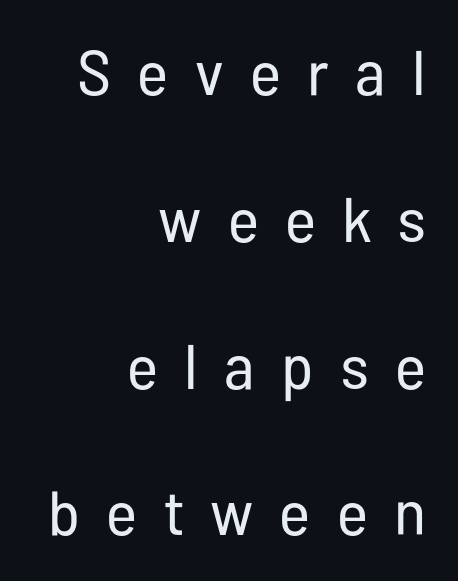
Q: Is the text bold? A: No.
Q: Is the text italic (slanted)? A: No, it is upright.
Q: Is the typeface a serif or a sans-serif typeface? A: Sans-serif.
Q: Is the text underlined? A: No.
Q: How is the paragraph aligned? A: Right-aligned.
Q: Is the spacing between letters normal or unusually wide? A: Unusually wide.
Q: Is the spacing between lines tight, normal or loose? A: Loose.
Q: Width (condensed, normal, or wide)? A: Condensed.
Q: Stroke contrast? A: Low.
Q: x-height? A: Medium.
Q: Monospaced? A: No.
